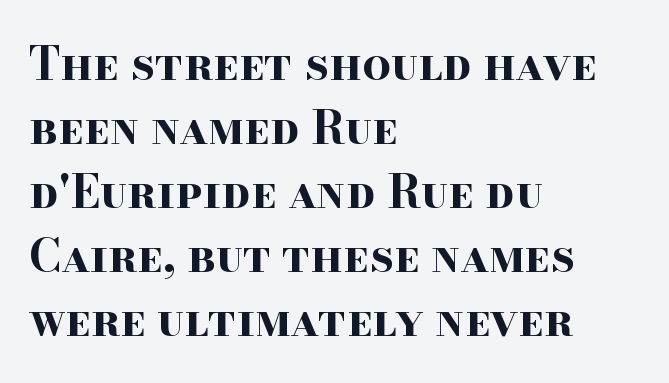
The image shows 45 px bold, wide serif type, upright; set left-aligned, normal line spacing (1.42x), normal letter spacing, not underlined; high stroke contrast and a small x-height.
